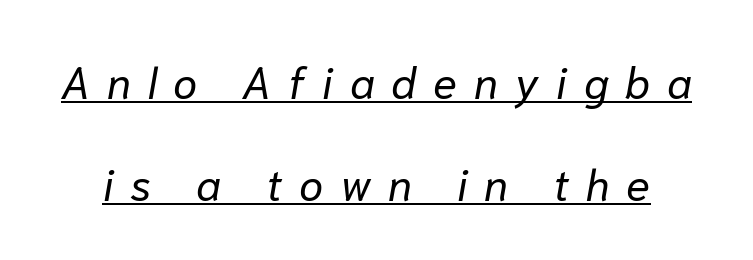
{"italic": "yes", "lean": "right", "slant_degrees": 10, "bold": "no", "weight": "regular", "width": "normal", "stroke_contrast": "low", "x_height": "medium", "monospaced": "no", "underline": "yes", "line_spacing": "loose", "line_spacing_ratio": 2.31, "letter_spacing": "wide", "letter_spacing_em": 0.38, "glyph_px": 44}
